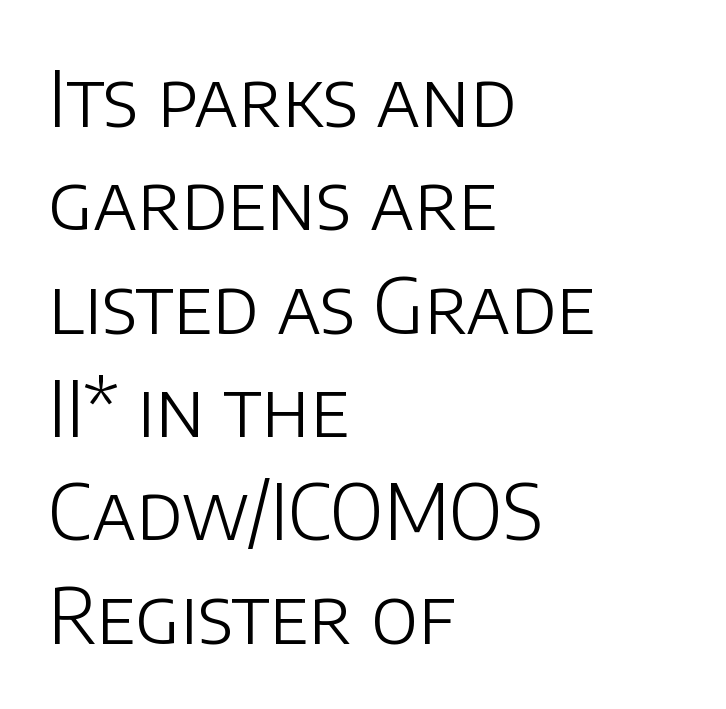
Q: Is the text bold? A: No.
Q: Is the text italic (slanted)? A: No, it is upright.
Q: Is the typeface a serif or a sans-serif typeface? A: Sans-serif.
Q: Is the text underlined? A: No.
Q: How is the paragraph aligned? A: Left-aligned.
Q: Is the spacing between letters normal or unusually wide? A: Normal.
Q: Is the spacing between lines tight, normal or loose? A: Normal.
Q: Width (condensed, normal, or wide)? A: Normal.
Q: Stroke contrast? A: Low.
Q: x-height? A: Large.
Q: Monospaced? A: No.
